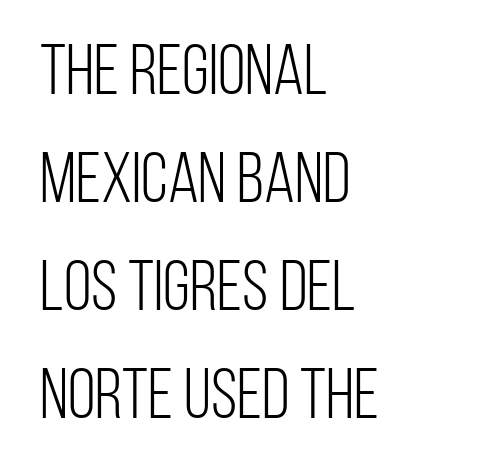
Q: Is the text bold? A: No.
Q: Is the text italic (slanted)? A: No, it is upright.
Q: Is the typeface a serif or a sans-serif typeface? A: Sans-serif.
Q: Is the text underlined? A: No.
Q: How is the paragraph aligned? A: Left-aligned.
Q: Is the spacing between letters normal or unusually wide? A: Normal.
Q: Is the spacing between lines tight, normal or loose? A: Normal.
Q: Width (condensed, normal, or wide)? A: Condensed.
Q: Stroke contrast? A: Low.
Q: x-height? A: Large.
Q: Monospaced? A: No.
